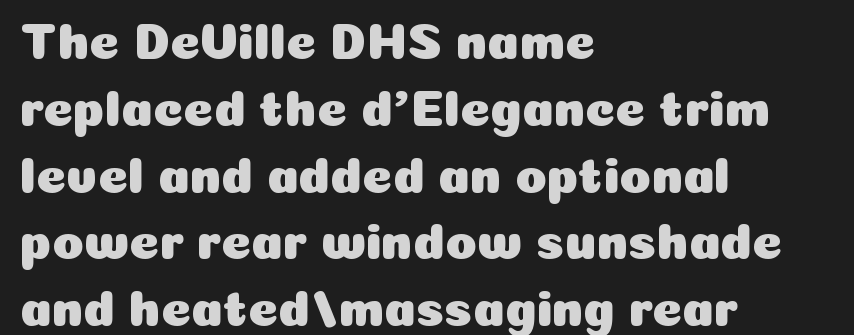
{"serif": "no", "italic": "no", "width": "normal", "stroke_contrast": "low", "x_height": "medium", "monospaced": "no", "underline": "no", "align": "left", "line_spacing": "normal", "line_spacing_ratio": 1.31, "letter_spacing": "normal", "letter_spacing_em": 0.0, "glyph_px": 51}
